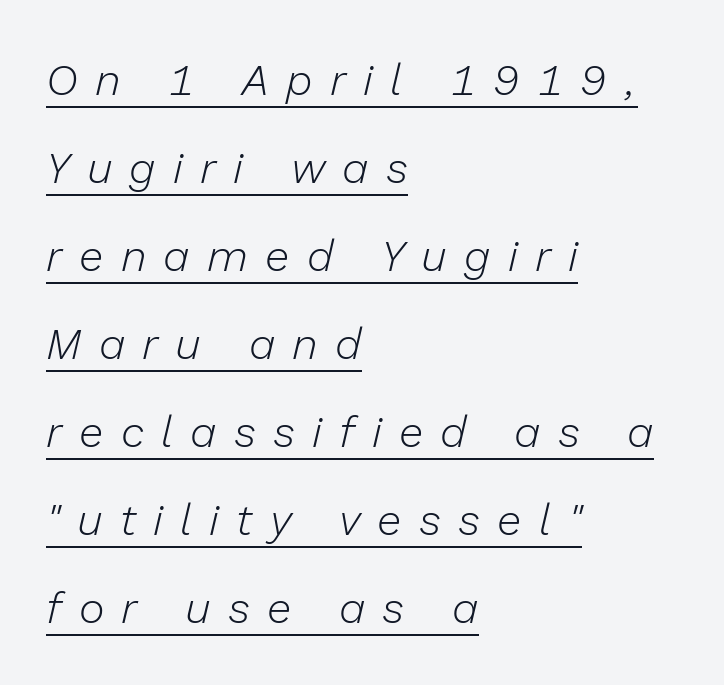
Compared with typical body copy, the letter spacing here is much looser. Every word sits above its own underline. Compared with ordinary roman type, these characters are visibly tilted. The paragraph has a hard left edge and a soft right edge. The face used here is proportionally spaced, like ordinary book or web type. Unbolded letterforms with no extra heft.
